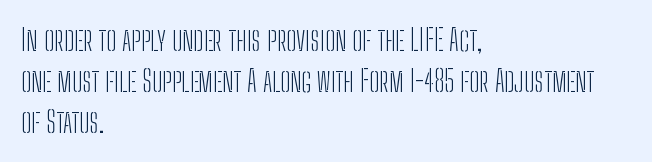
Q: Is the text bold? A: No.
Q: Is the text italic (slanted)? A: No, it is upright.
Q: Is the typeface a serif or a sans-serif typeface? A: Sans-serif.
Q: Is the text underlined? A: No.
Q: How is the paragraph aligned? A: Left-aligned.
Q: Is the spacing between letters normal or unusually wide? A: Normal.
Q: Is the spacing between lines tight, normal or loose? A: Normal.
Q: Width (condensed, normal, or wide)? A: Condensed.
Q: Stroke contrast? A: Low.
Q: x-height? A: Medium.
Q: Monospaced? A: No.
